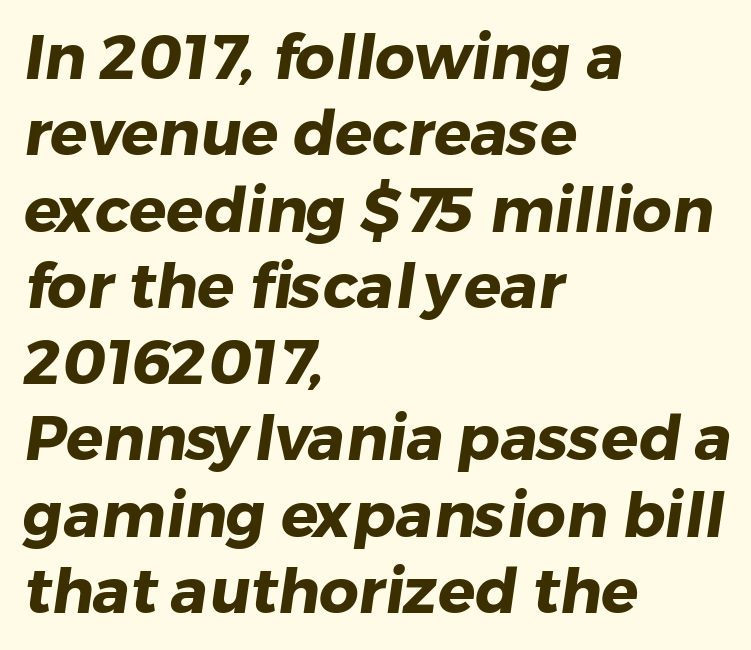
Q: Is the text bold? A: Yes.
Q: Is the typeface a serif or a sans-serif typeface? A: Sans-serif.
Q: Is the text underlined? A: No.
Q: How is the paragraph aligned? A: Left-aligned.
Q: Is the spacing between letters normal or unusually wide? A: Normal.
Q: Width (condensed, normal, or wide)? A: Normal.
Q: Stroke contrast? A: Low.
Q: x-height? A: Medium.
Q: Monospaced? A: No.
